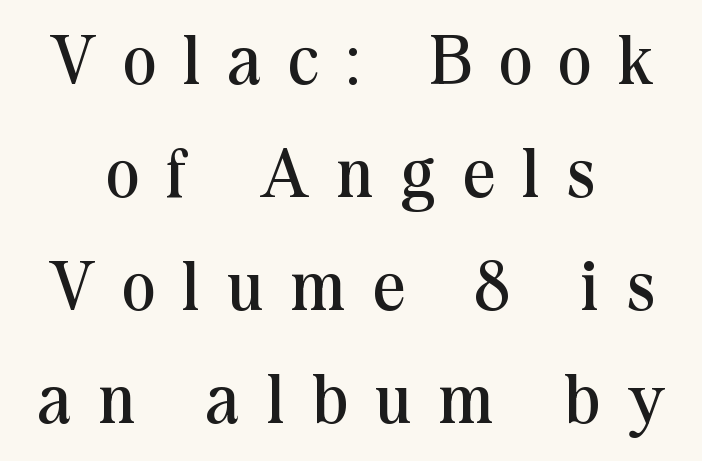
Q: Is the text bold? A: No.
Q: Is the text italic (slanted)? A: No, it is upright.
Q: Is the typeface a serif or a sans-serif typeface? A: Serif.
Q: Is the text underlined? A: No.
Q: How is the paragraph aligned? A: Centered.
Q: Is the spacing between letters normal or unusually wide? A: Unusually wide.
Q: Is the spacing between lines tight, normal or loose? A: Normal.
Q: Width (condensed, normal, or wide)? A: Normal.
Q: Stroke contrast? A: Medium.
Q: x-height? A: Medium.
Q: Monospaced? A: No.
